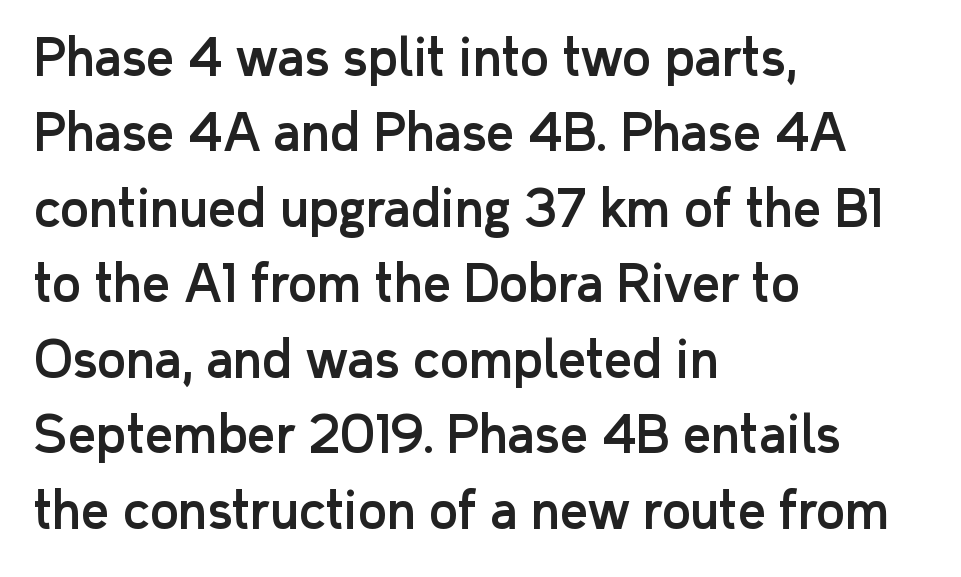
Q: Is the text italic (slanted)? A: No, it is upright.
Q: Is the typeface a serif or a sans-serif typeface? A: Sans-serif.
Q: Is the text underlined? A: No.
Q: How is the paragraph aligned? A: Left-aligned.
Q: Is the spacing between letters normal or unusually wide? A: Normal.
Q: Is the spacing between lines tight, normal or loose? A: Normal.
Q: Width (condensed, normal, or wide)? A: Normal.
Q: Stroke contrast? A: Low.
Q: x-height? A: Medium.
Q: Monospaced? A: No.
